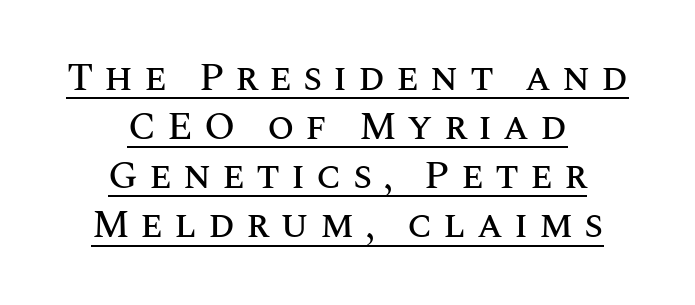
Successive baselines arrive at the customary interval. The letters stand straight up with perfectly vertical stems. Visually the block forms a symmetrical silhouette, jagged on both flanks. Honestly, the letter spacing is so wide it's the main thing you notice. You can see a thin bar hugging the bottom of the glyphs. You could not count columns in this text — the font is proportionally spaced.
